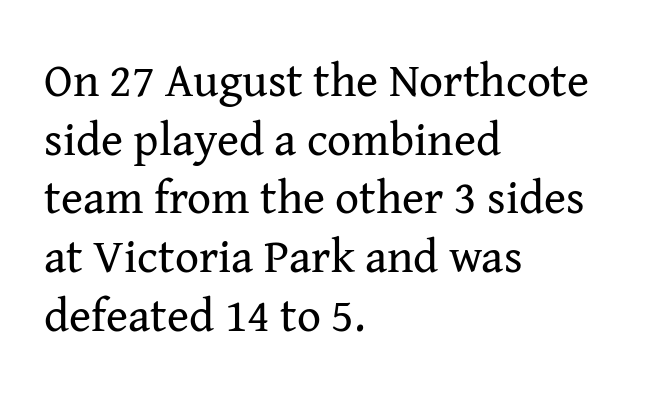
The image shows 47 px regular-weight serif type, upright; set left-aligned, normal line spacing (1.25x), normal letter spacing, not underlined; medium stroke contrast and a medium x-height.
